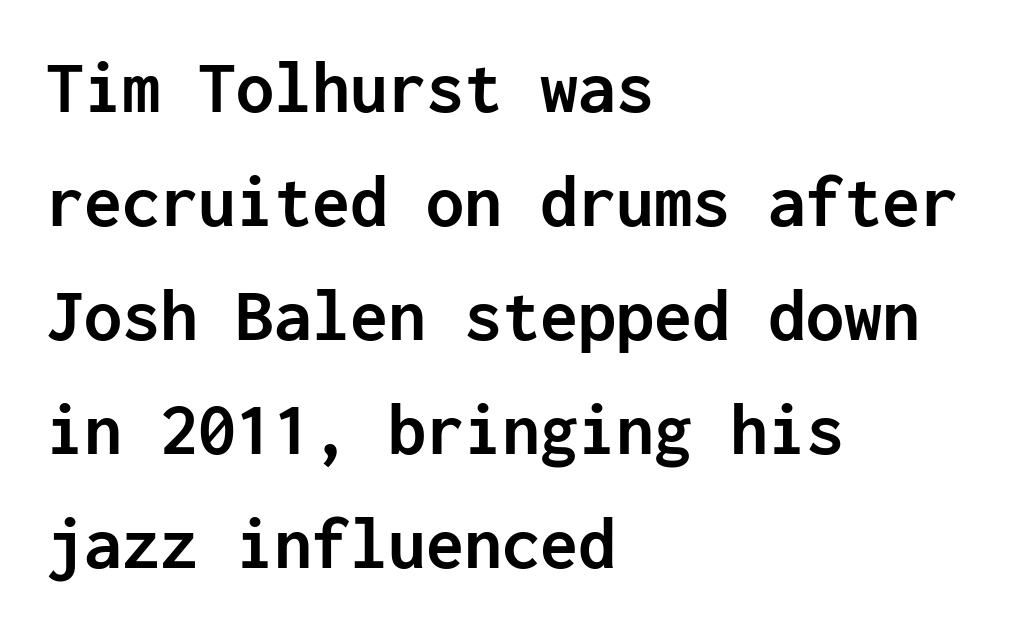
{"serif": "no", "italic": "no", "bold": "yes", "weight": "semibold", "width": "normal", "stroke_contrast": "low", "x_height": "medium", "monospaced": "yes", "underline": "no", "align": "left", "line_spacing": "normal", "line_spacing_ratio": 1.5, "letter_spacing": "normal", "letter_spacing_em": 0.0, "glyph_px": 76}
